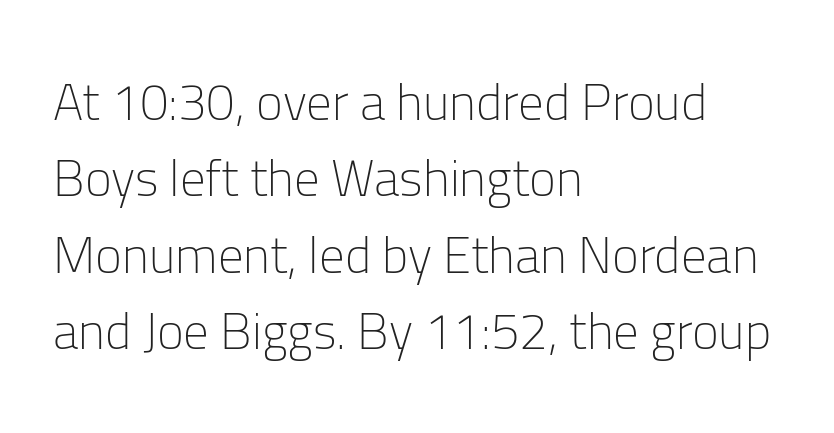
The strokes carry an ordinary text weight at most. A roman cut, with each character standing at attention. Rule under the text: the space is simply empty. Each letter keeps its own natural width here, so spacing adapts to shape.
